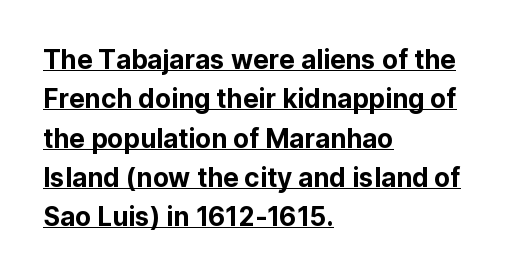
{"italic": "no", "underline": "yes", "align": "left", "line_spacing": "normal", "line_spacing_ratio": 1.51, "letter_spacing": "normal", "letter_spacing_em": 0.0, "glyph_px": 26}
